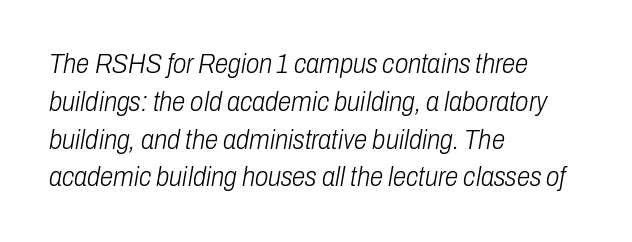
The image shows 27 px text type, italic (leaning right); set left-aligned, normal line spacing (1.4x), normal letter spacing, not underlined.
